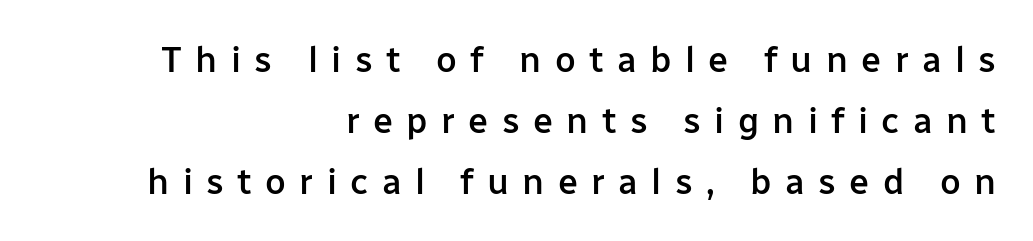
Each letter keeps its own natural width here, so spacing adapts to shape. A typesetter would label this face a sans. The lines are quadded right. The glyphs are unaccompanied by any horizontal stroke below them. Regular leading. Rendered with straight, roman letterforms.
